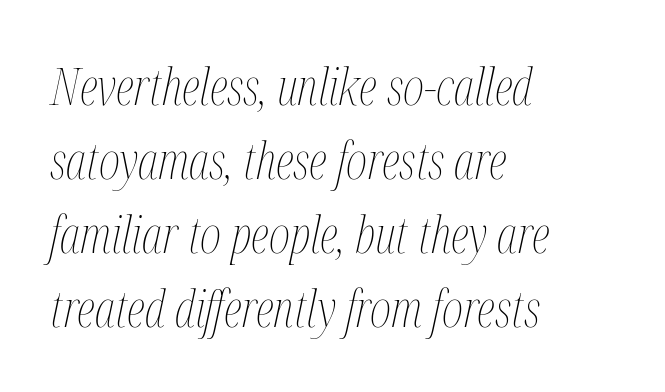
{"italic": "yes", "lean": "right", "slant_degrees": 12, "bold": "no", "weight": "thin", "width": "condensed", "stroke_contrast": "medium", "x_height": "medium", "monospaced": "no", "underline": "no", "align": "left", "line_spacing": "normal", "line_spacing_ratio": 1.45, "letter_spacing": "normal", "letter_spacing_em": 0.0, "glyph_px": 51}
